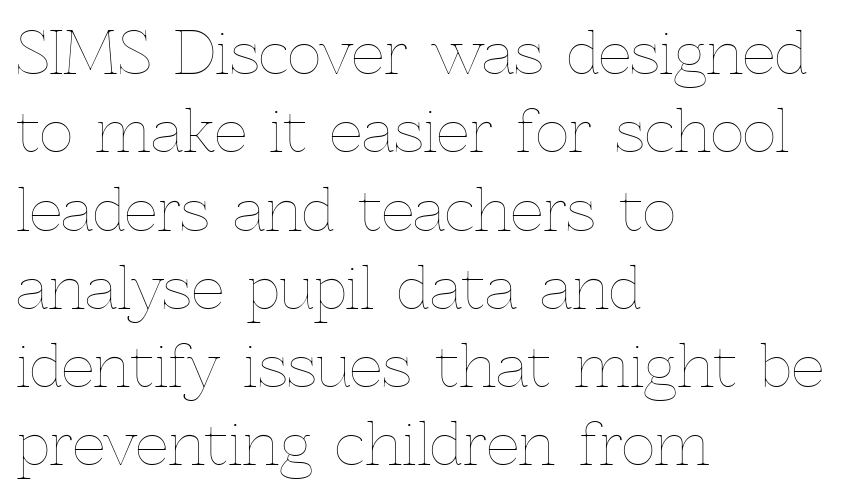
{"italic": "no", "bold": "no", "weight": "thin", "width": "normal", "x_height": "medium", "monospaced": "no", "underline": "no", "align": "left", "line_spacing": "normal", "line_spacing_ratio": 1.35, "letter_spacing": "normal", "letter_spacing_em": 0.0, "glyph_px": 58}
